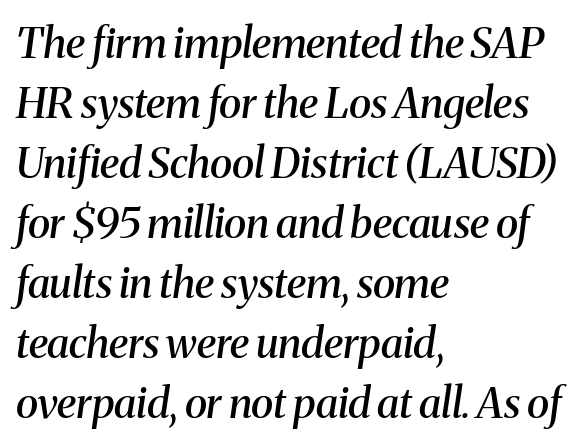
Between one letter and the next there's only the usual sliver of space. The leading is moderate, giving the passage an even texture. These lines are rendered in a variable-pitch font. You can tell from the footed stems that serif type was used.
